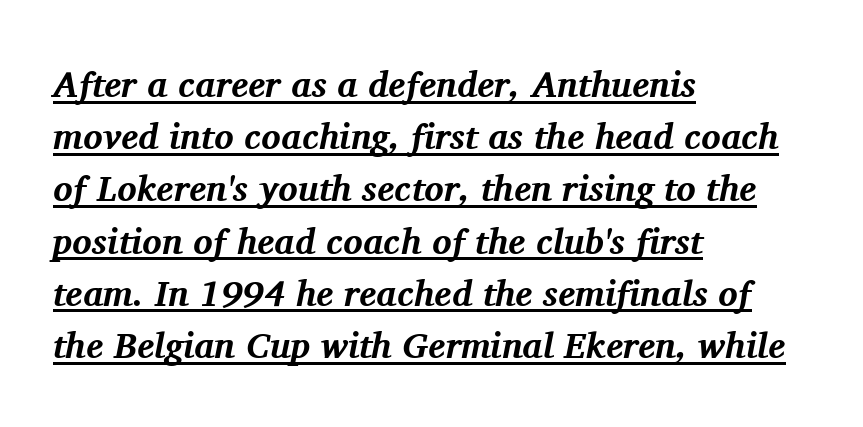
Q: Is the text bold? A: Yes.
Q: Is the text italic (slanted)? A: Yes, it leans right by about 11 degrees.
Q: Is the typeface a serif or a sans-serif typeface? A: Serif.
Q: Is the text underlined? A: Yes.
Q: How is the paragraph aligned? A: Left-aligned.
Q: Is the spacing between letters normal or unusually wide? A: Normal.
Q: Is the spacing between lines tight, normal or loose? A: Normal.
Q: Width (condensed, normal, or wide)? A: Normal.
Q: Stroke contrast? A: Medium.
Q: x-height? A: Medium.
Q: Monospaced? A: No.
